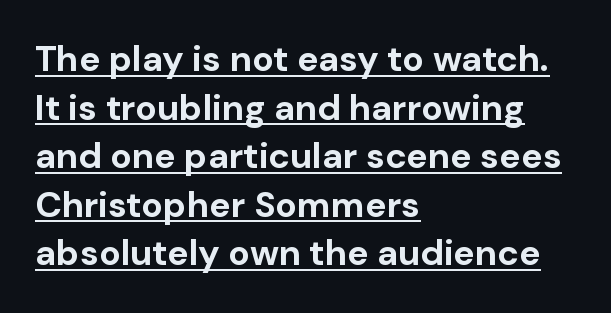
The image shows 36 px bold sans-serif type, upright; set left-aligned, normal line spacing (1.35x), normal letter spacing, underlined; low stroke contrast and a medium x-height.
